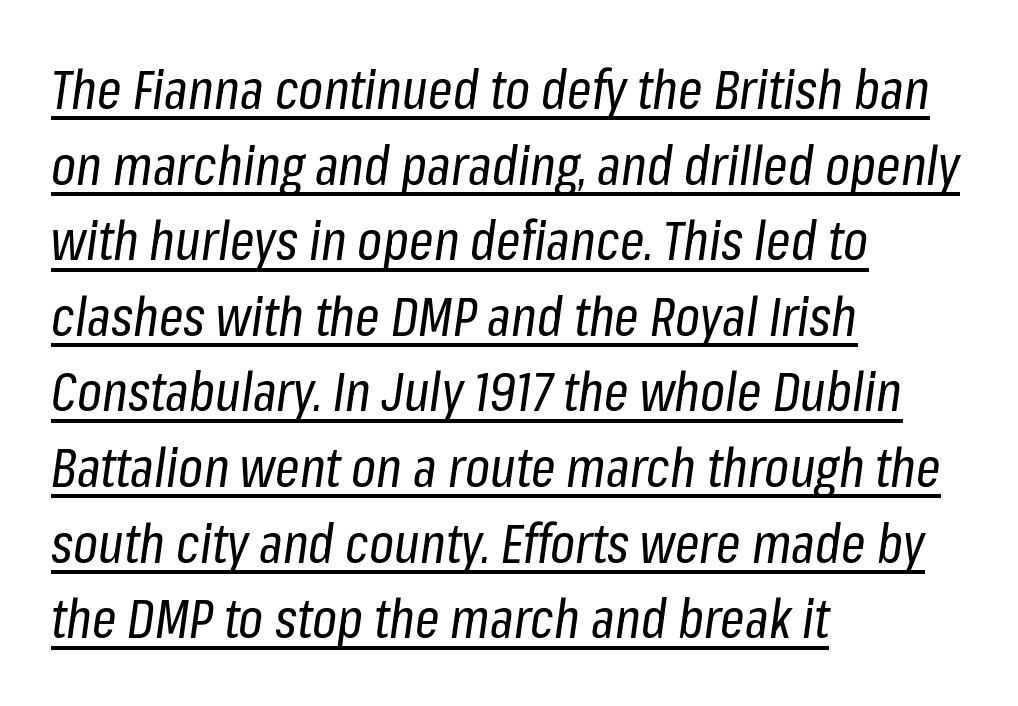
The image shows 54 px regular-weight, condensed type, italic (leaning right); set left-aligned, normal line spacing (1.4x), normal letter spacing, underlined; low stroke contrast and a medium x-height.
